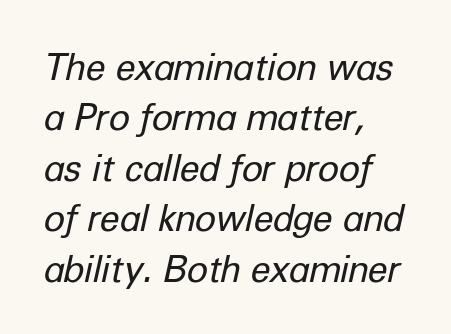
The image shows 36 px regular-weight type, italic (leaning right); set left-aligned, normal line spacing (1.4x), normal letter spacing, not underlined; low stroke contrast and a medium x-height.
